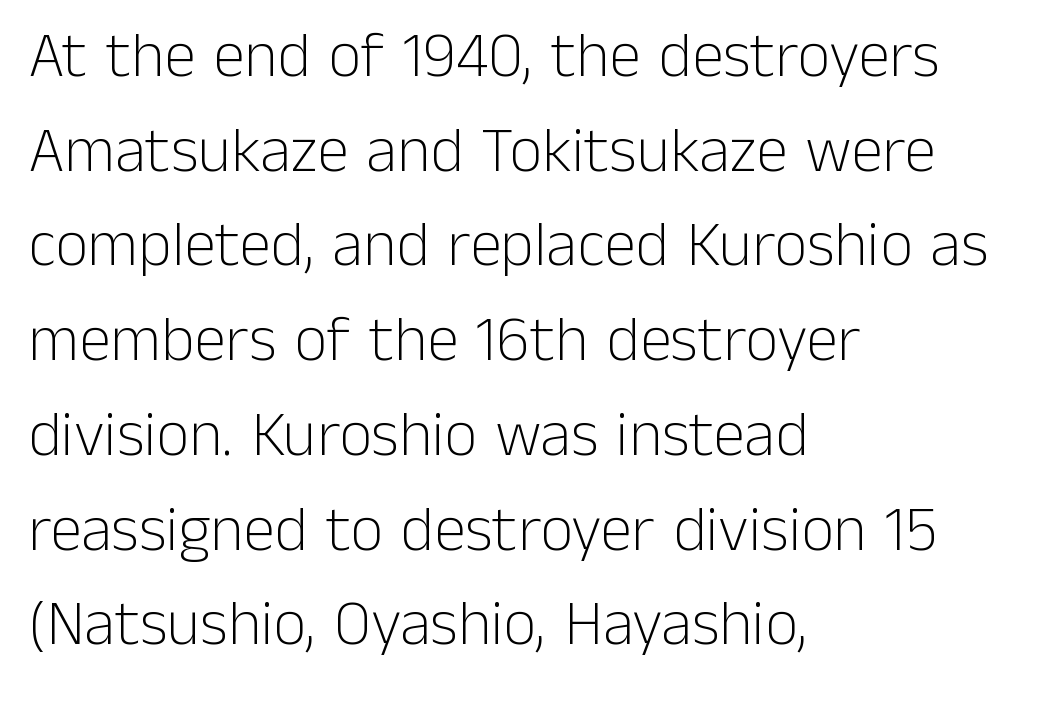
{"serif": "no", "italic": "no", "bold": "no", "weight": "light", "width": "normal", "stroke_contrast": "low", "x_height": "medium", "monospaced": "no", "underline": "no", "align": "left", "line_spacing": "normal", "line_spacing_ratio": 1.48, "letter_spacing": "normal", "letter_spacing_em": 0.0, "glyph_px": 64}
